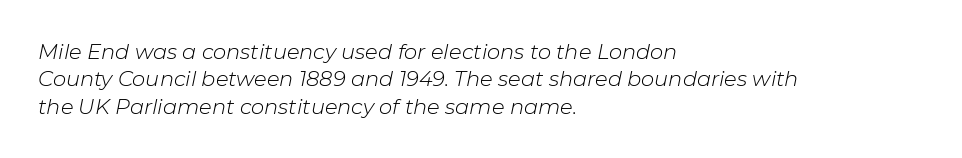
{"italic": "yes", "lean": "right", "slant_degrees": 11, "bold": "no", "underline": "no", "align": "left", "line_spacing": "normal", "line_spacing_ratio": 1.3, "letter_spacing": "normal", "letter_spacing_em": 0.0, "glyph_px": 21}
